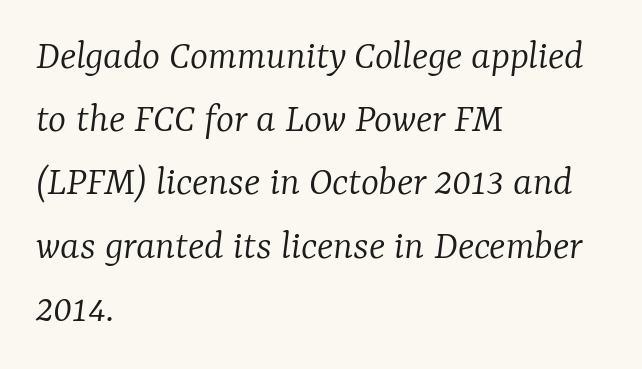
{"serif": "yes", "italic": "yes", "lean": "right", "slant_degrees": 7, "bold": "no", "weight": "light", "width": "normal", "stroke_contrast": "low", "x_height": "medium", "monospaced": "no", "underline": "no", "align": "left", "line_spacing": "normal", "line_spacing_ratio": 1.47, "letter_spacing": "normal", "letter_spacing_em": 0.0, "glyph_px": 43}
